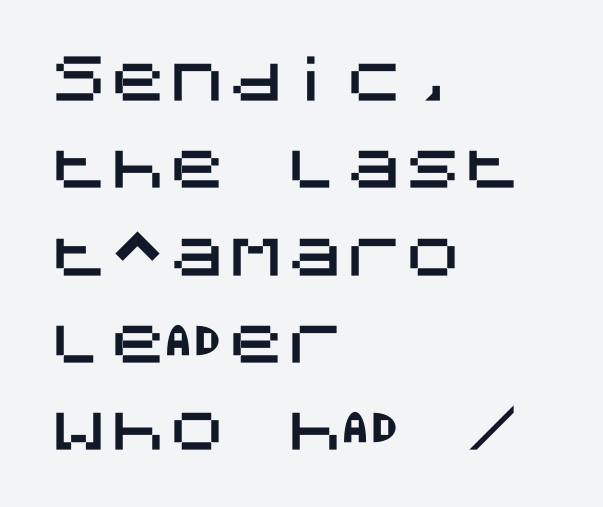
The image shows 59 px sans-serif type, upright; set left-aligned, normal line spacing (1.48x), normal letter spacing, not underlined; medium stroke contrast and a large x-height.
